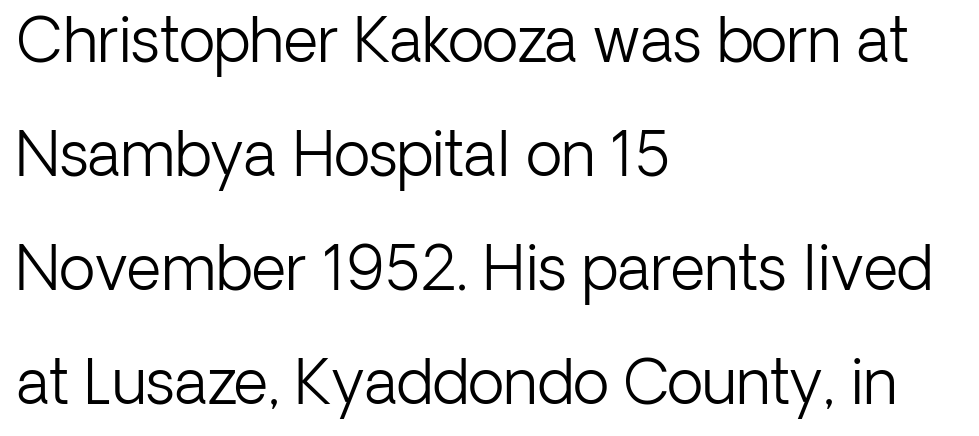
Stroke terminals: plain, sans-serif. The passage shown is typed in a proportional face where columns would drift. Is the block centered? No — it sits flush against the left margin. A typesetter would call this leading open, well beyond the default. This sample uses plain, unmodified letter spacing.
